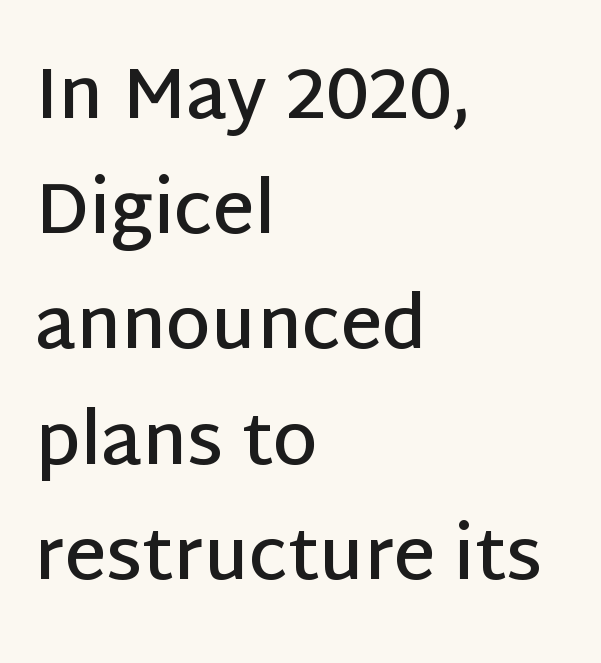
The letters carry no serifs — their stems end cleanly without finishing strokes. Caption: semibold face, moderately heavy strokes. Spacing verdict: proportional, widths tailored to each character. Horizontal alignment here is leftward, the default for most running prose.
